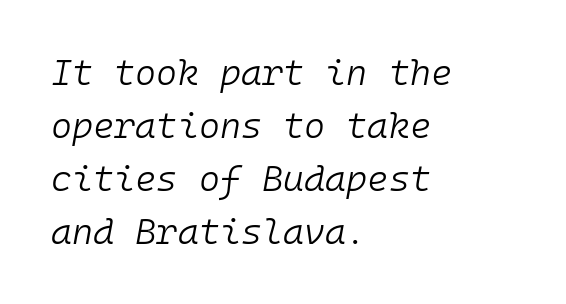
Note the uniform advance width — an 'i' takes as much space as an 'm'. Glyph-to-glyph distance matches everyday printed text. The space beneath each line is pristine and unruled. Layout note: lines flush left. Think standard paragraph weight, or any step lighter than that. Successive baselines arrive at the customary interval.
